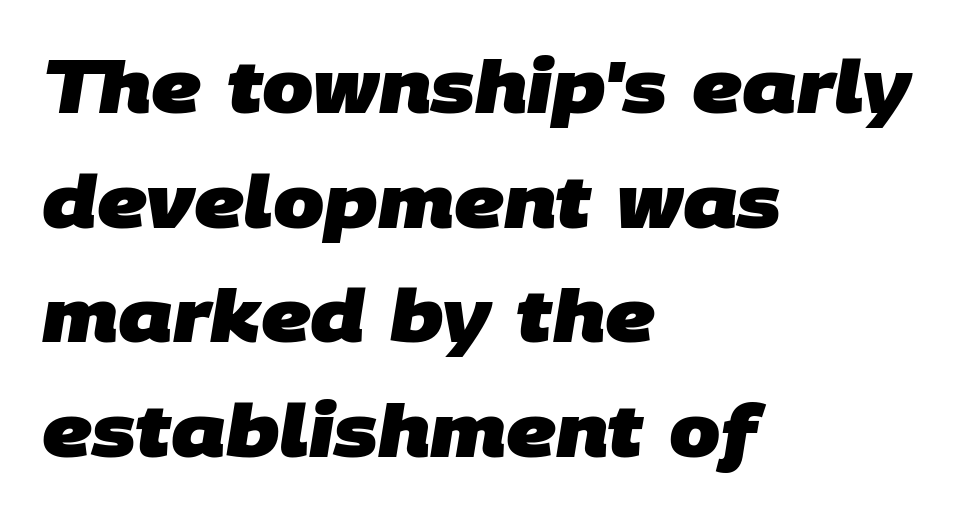
There is no visible air inserted between adjacent glyphs. Where is the straight margin? On the left. The passage shown is emphatically bold. These lines are rendered in a variable-pitch font. I'd call this a sans setting — the letters go barefoot.
